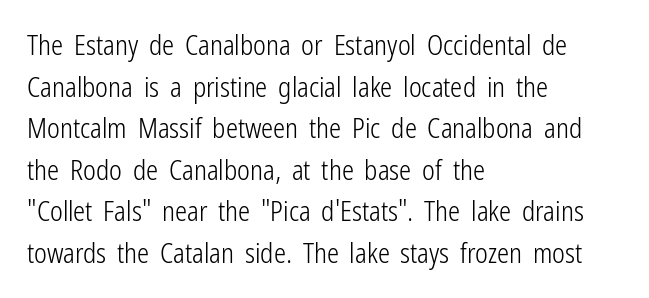
Q: Is the text bold? A: No.
Q: Is the text italic (slanted)? A: No, it is upright.
Q: Is the text underlined? A: No.
Q: How is the paragraph aligned? A: Left-aligned.
Q: Is the spacing between letters normal or unusually wide? A: Normal.
Q: Is the spacing between lines tight, normal or loose? A: Normal.
